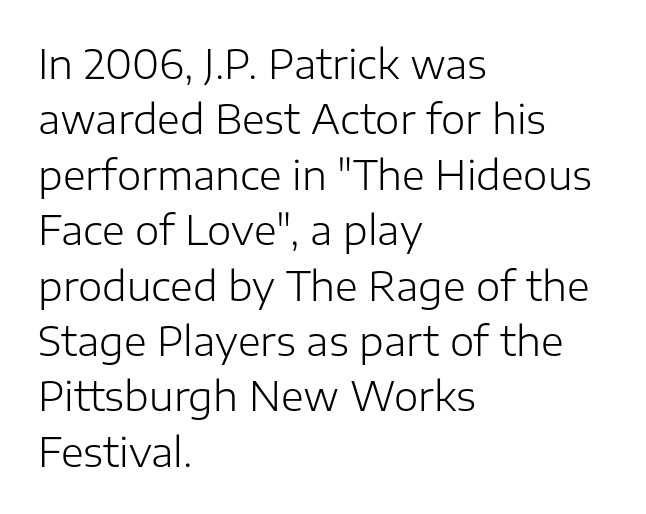
The image shows 39 px light sans-serif type, upright; set left-aligned, normal line spacing (1.42x), normal letter spacing, not underlined; low stroke contrast and a medium x-height.
